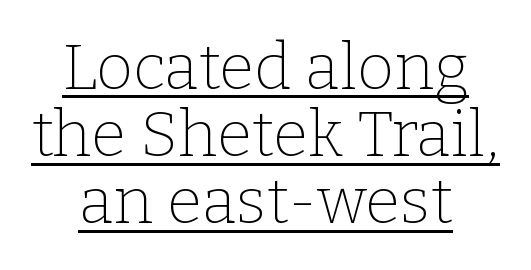
These lines stack symmetrically, like a column narrowing and widening about its center. Honestly, the underline is the first thing you notice here. In terms of letterform style, serifs are clearly present. These lines huddle together more closely than default settings would place them.
